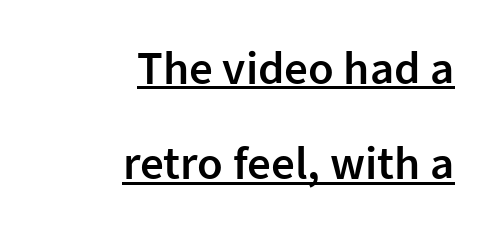
Q: Is the text bold? A: Semi-bold.
Q: Is the text italic (slanted)? A: No, it is upright.
Q: Is the typeface a serif or a sans-serif typeface? A: Sans-serif.
Q: Is the text underlined? A: Yes.
Q: How is the paragraph aligned? A: Right-aligned.
Q: Is the spacing between letters normal or unusually wide? A: Normal.
Q: Is the spacing between lines tight, normal or loose? A: Loose.
Q: Width (condensed, normal, or wide)? A: Normal.
Q: Stroke contrast? A: Low.
Q: x-height? A: Medium.
Q: Monospaced? A: No.
